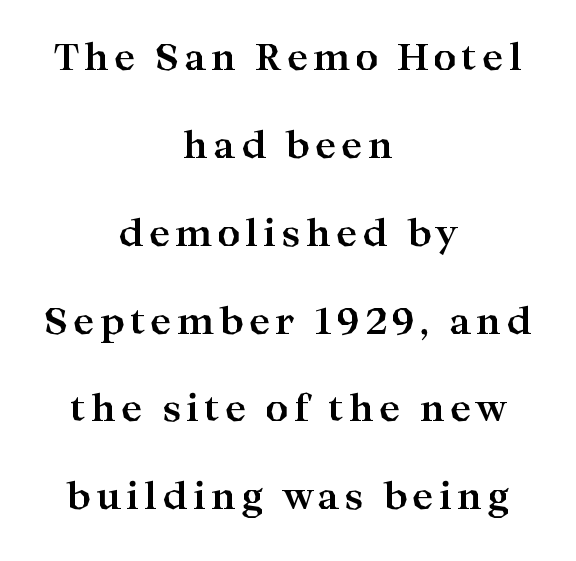
The image shows 36 px bold, wide serif type, upright; set centered, loose line spacing (2.44x), not underlined; high stroke contrast and a medium x-height.
